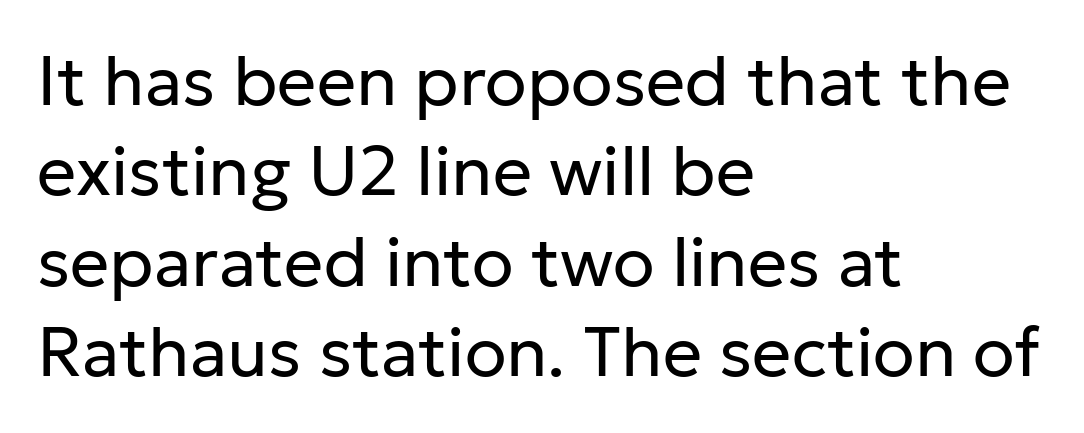
Type without underlining. The rendering keeps characters at their native spacing. Weight: not bold — regular or lighter. Notice how descenders clear the ascenders below comfortably — that's standard leading. Upright lettering throughout. Each letter keeps its own natural width here, so spacing adapts to shape.
